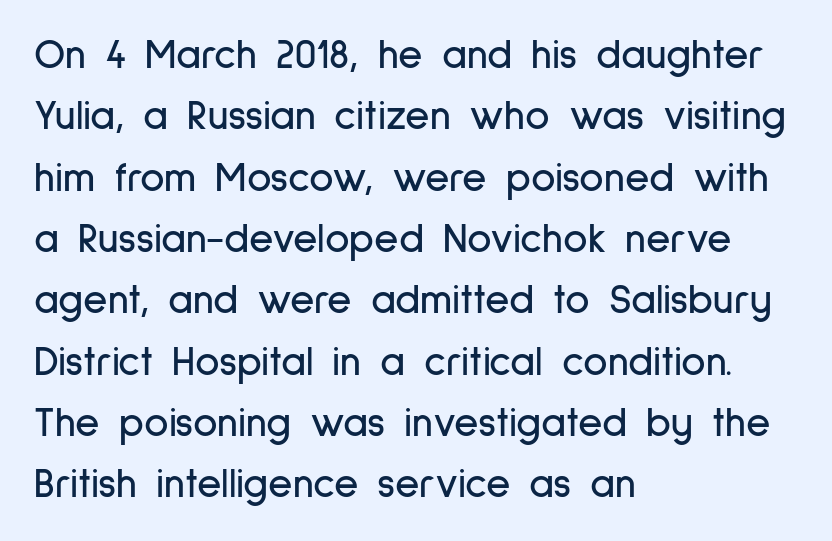
The image shows 42 px condensed sans-serif type, upright; set left-aligned, normal line spacing (1.46x), normal letter spacing, not underlined; low stroke contrast and a medium x-height.
